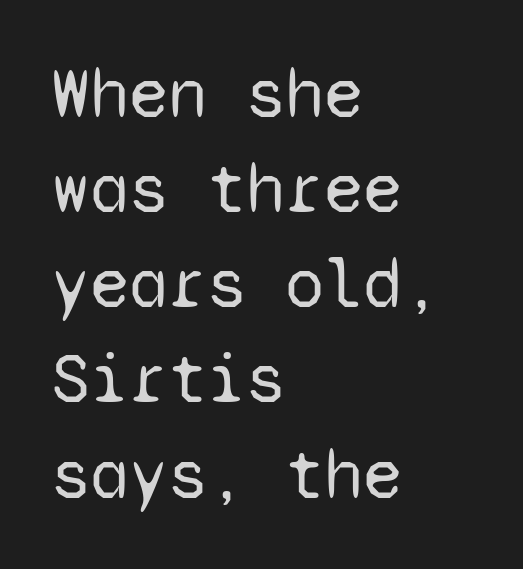
Quick note: underline off. Each letter's strokes conclude bluntly, with no projecting serifs. How would I describe the line gaps? Plain and ordinary. A roman cut, with each character standing at attention. Line starts are locked; line ends wander.
